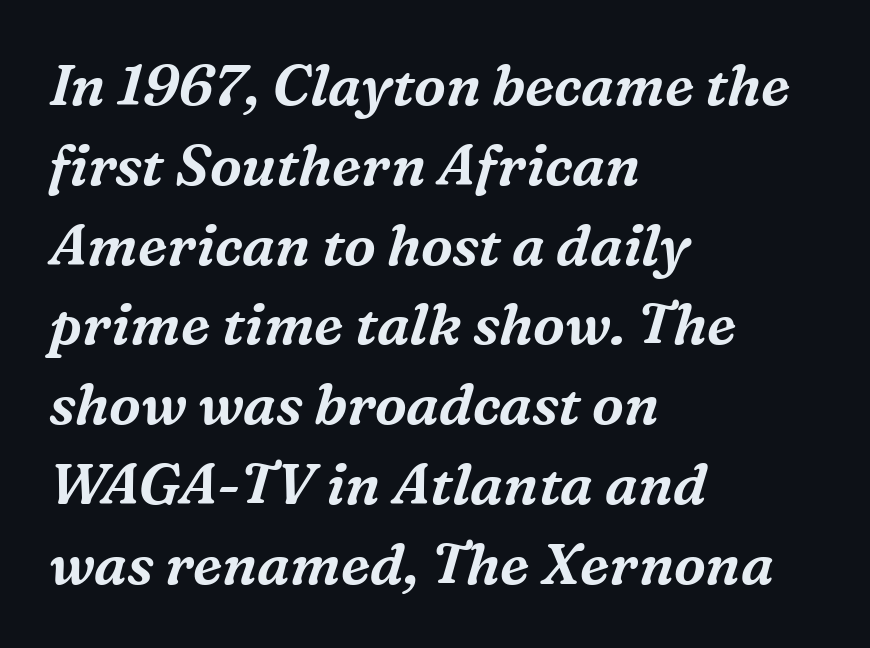
The zone under the glyphs is completely vacant. This is oblique type, the kind used for emphasis or titles. Spacing verdict: proportional, widths tailored to each character. One glance says typical: line gaps are just what's usual. The typesetter chose a ragged-right arrangement here.
